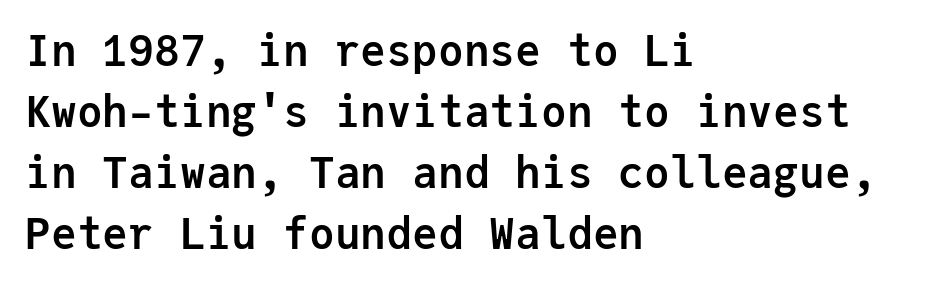
Q: Is the text bold? A: Yes.
Q: Is the text italic (slanted)? A: No, it is upright.
Q: Is the typeface a serif or a sans-serif typeface? A: Sans-serif.
Q: Is the text underlined? A: No.
Q: How is the paragraph aligned? A: Left-aligned.
Q: Is the spacing between letters normal or unusually wide? A: Normal.
Q: Is the spacing between lines tight, normal or loose? A: Normal.
Q: Width (condensed, normal, or wide)? A: Normal.
Q: Stroke contrast? A: Low.
Q: x-height? A: Medium.
Q: Monospaced? A: Yes.
